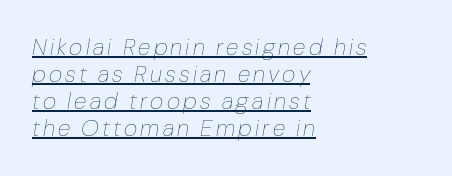
Tall strokes in this sample are angled rather than plumb. Is there an underline? Yes — a line sits under the letters. No chunkiness to these letters — they're not bold. Left-aligned paragraph, ragged on the right.
